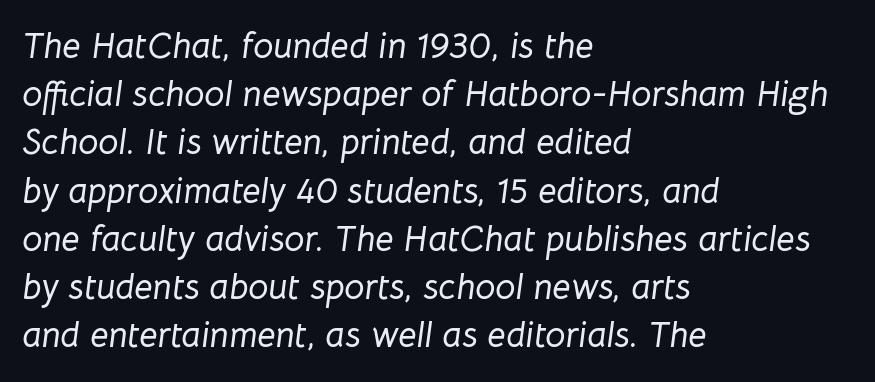
Type without underlining. Think of a printed novel: that variable character pitch is what you see here. The typography opts for an oblique posture over an upright one. Glyph-to-glyph distance matches everyday printed text. Horizontal alignment here is leftward, the default for most running prose.
